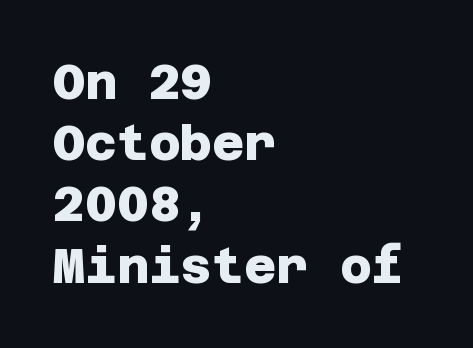
{"serif": "no", "bold": "yes", "weight": "heavy", "width": "normal", "stroke_contrast": "low", "x_height": "large", "underline": "no", "align": "left", "line_spacing": "normal", "line_spacing_ratio": 1.25, "letter_spacing": "normal", "letter_spacing_em": 0.0, "glyph_px": 49}
